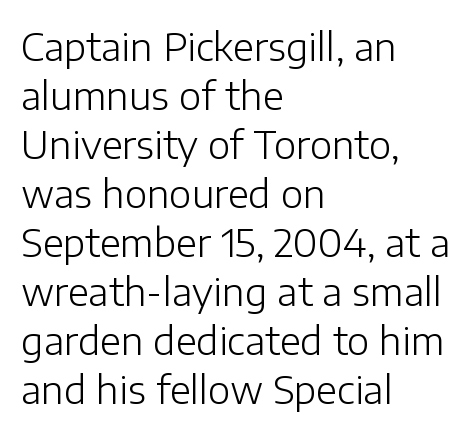
The image shows 38 px light sans-serif type, upright; set left-aligned, normal line spacing (1.29x), normal letter spacing, not underlined; low stroke contrast and a medium x-height.
